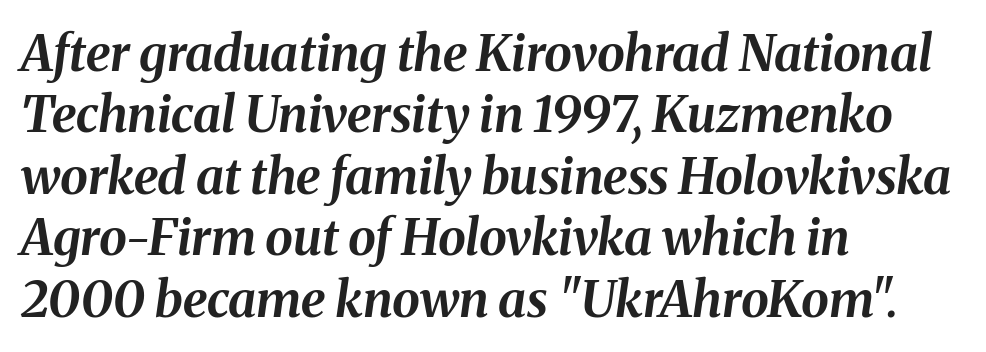
The image shows 50 px bold type, italic (leaning right); set left-aligned, line spacing 1.23x, normal letter spacing, not underlined; medium stroke contrast and a medium x-height.
